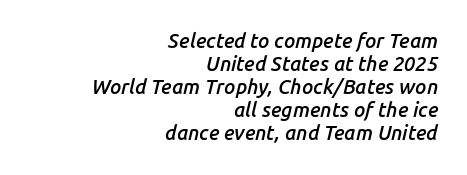
Q: Is the text bold? A: Semi-bold.
Q: Is the text italic (slanted)? A: Yes, it leans right by about 14 degrees.
Q: Is the text underlined? A: No.
Q: How is the paragraph aligned? A: Right-aligned.
Q: Is the spacing between letters normal or unusually wide? A: Normal.
Q: Is the spacing between lines tight, normal or loose? A: Tight.
